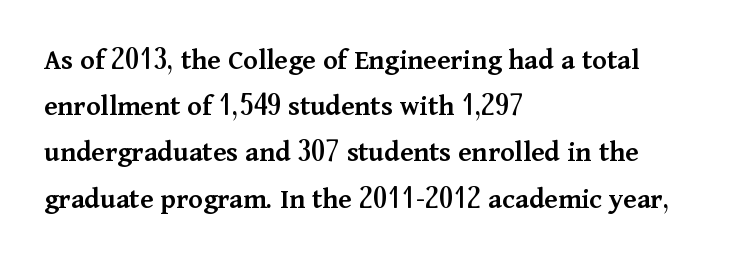
What's the leading like? Ordinary, nothing unusual. Varying glyph widths throughout — classic text-font behaviour. The string is rendered with underlining switched off. The letters carry serifs — small finishing strokes at the ends of their stems. You could call the tracking neutral — neither tight nor loose. It's the straight-up-and-down kind of type.
